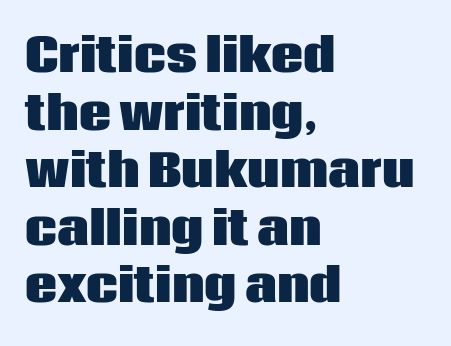
Regarding serifs, this sample does without them. The line-height multiplier appears to be the usual default. The ragged edge is on the right, which tells us the setting is flush left. Proportional: the letters do not fall into vertical columns.
